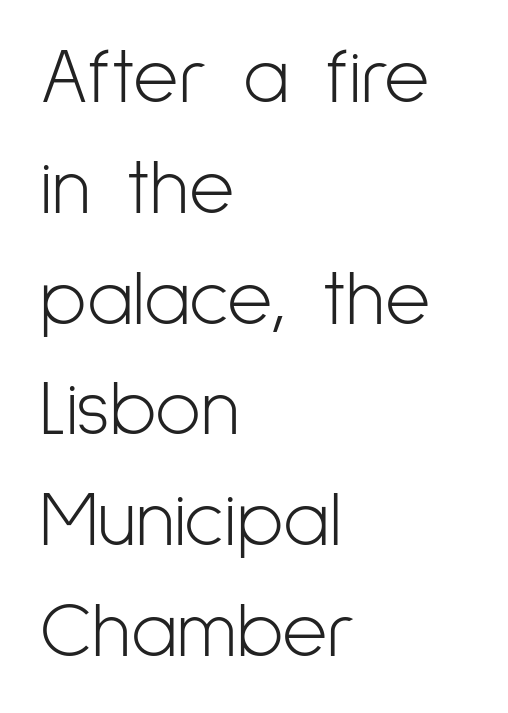
Q: Is the text bold? A: No.
Q: Is the text italic (slanted)? A: No, it is upright.
Q: Is the typeface a serif or a sans-serif typeface? A: Sans-serif.
Q: Is the text underlined? A: No.
Q: How is the paragraph aligned? A: Left-aligned.
Q: Is the spacing between letters normal or unusually wide? A: Normal.
Q: Is the spacing between lines tight, normal or loose? A: Normal.
Q: Width (condensed, normal, or wide)? A: Condensed.
Q: Stroke contrast? A: Low.
Q: x-height? A: Medium.
Q: Monospaced? A: No.
